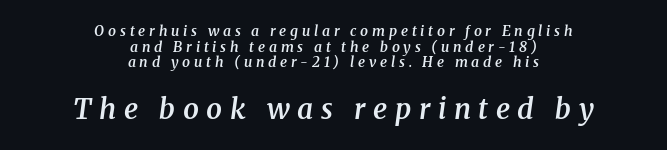
{"serif": "yes", "italic": "yes", "lean": "right", "slant_degrees": 8, "bold": "semi", "weight": "semibold", "width": "normal", "stroke_contrast": "medium", "x_height": "medium", "monospaced": "no", "underline": "no", "align": "center", "line_spacing": "tight", "line_spacing_ratio": 1.11, "letter_spacing": "wide", "letter_spacing_em": 0.27, "larger_block": "second", "size_ratio": 2.0, "glyph_px": 28}
